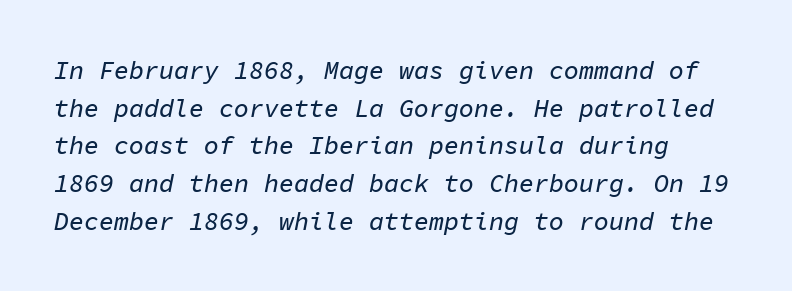
The image shows 25 px text type, italic (leaning right); set left-aligned, normal line spacing (1.51x), normal letter spacing, not underlined.
